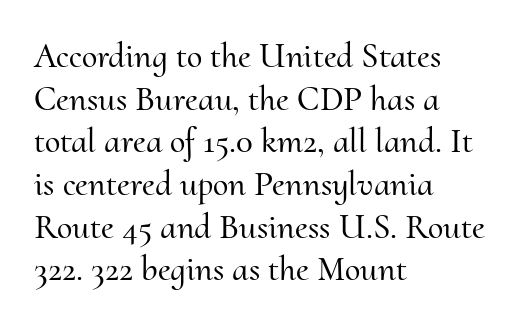
{"serif": "yes", "italic": "no", "width": "normal", "stroke_contrast": "medium", "x_height": "small", "monospaced": "no", "underline": "no", "align": "left", "line_spacing_ratio": 1.22, "letter_spacing": "normal", "letter_spacing_em": 0.0, "glyph_px": 35}
